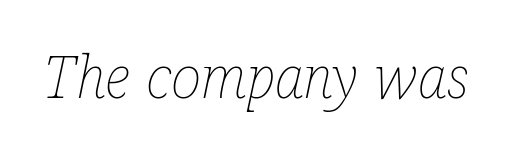
The image shows 58 px thin, condensed type, italic (leaning right); set normal letter spacing, not underlined; low stroke contrast and a medium x-height.
